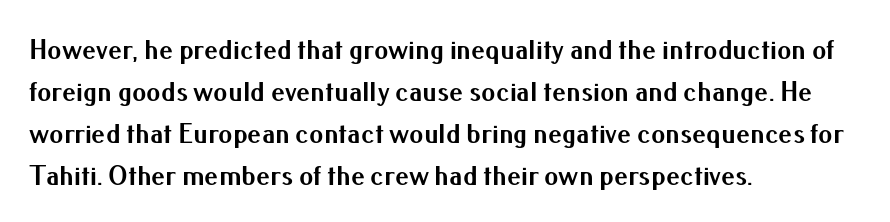
Q: Is the text bold? A: Yes.
Q: Is the text italic (slanted)? A: No, it is upright.
Q: Is the typeface a serif or a sans-serif typeface? A: Sans-serif.
Q: Is the text underlined? A: No.
Q: How is the paragraph aligned? A: Left-aligned.
Q: Is the spacing between letters normal or unusually wide? A: Normal.
Q: Is the spacing between lines tight, normal or loose? A: Normal.
Q: Width (condensed, normal, or wide)? A: Normal.
Q: Stroke contrast? A: Medium.
Q: x-height? A: Small.
Q: Monospaced? A: No.
